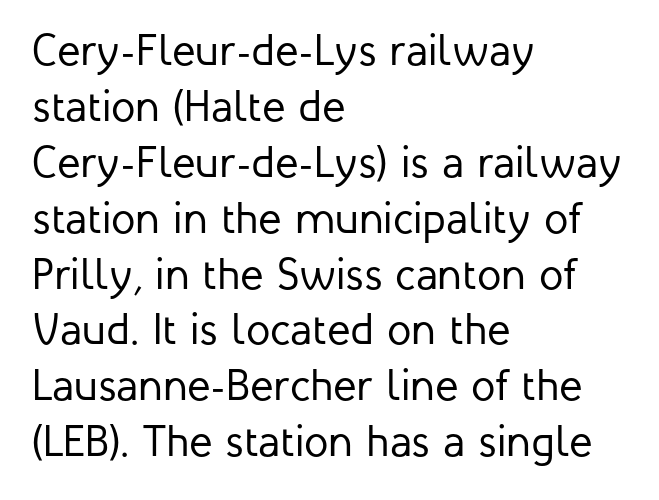
Beneath every word, the page is bare. Typographically, this falls in the sans-serif category. The face used here is proportionally spaced, like ordinary book or web type. This is the regular roman posture of the typeface. Compared with a typical body face, this is equally light or lighter still. Does the copy run flush right? No — it runs flush left.
